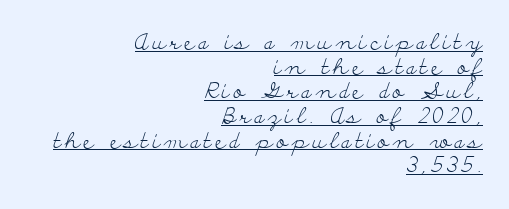
{"bold": "no", "underline": "yes", "align": "right", "line_spacing": "tight", "line_spacing_ratio": 1.12, "glyph_px": 22}
